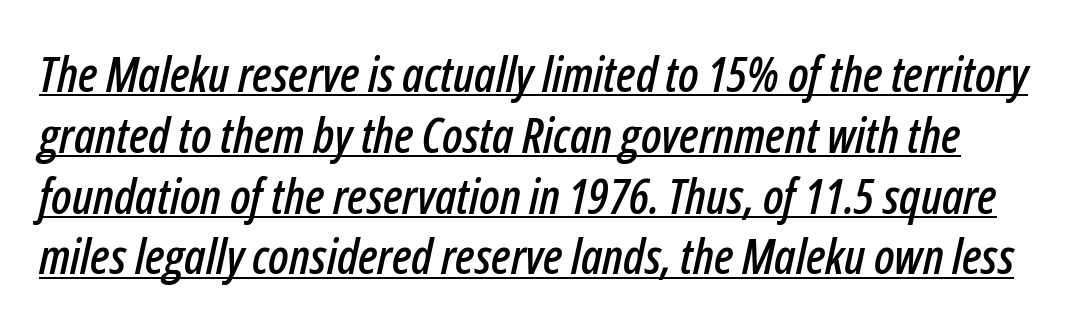
The text carries the slant typical of an italic or oblique font. These lines are rendered in a variable-pitch font. Descenders here cross a horizontal rule under the line. Honestly, the letter spacing is just normal — you wouldn't notice it.
